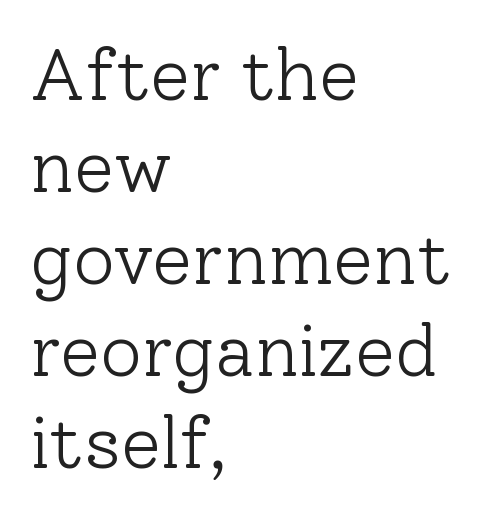
{"serif": "yes", "italic": "no", "bold": "no", "weight": "light", "width": "normal", "stroke_contrast": "low", "x_height": "medium", "monospaced": "no", "underline": "no", "align": "left", "line_spacing": "normal", "line_spacing_ratio": 1.26, "letter_spacing": "normal", "letter_spacing_em": 0.0, "glyph_px": 73}
